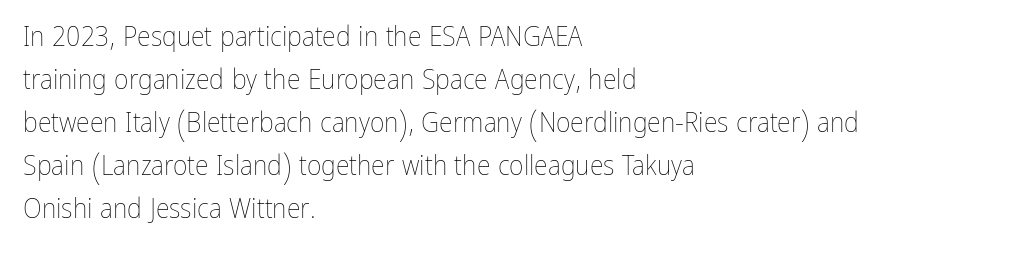
Style check: upright. Counters stay open thanks to moderate or lighter strokes. The ragged edge is on the right, which tells us the setting is flush left. Successive baselines arrive at the customary interval. The face used here is proportionally spaced, like ordinary book or web type. This rendering leaves character spacing at its baseline value.
